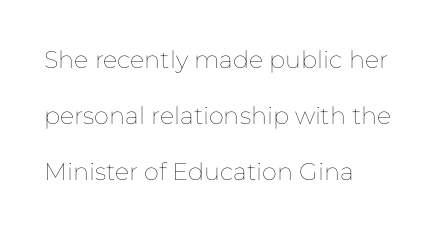
The image shows 24 px text type, upright; set left-aligned, loose line spacing (2.34x), normal letter spacing, not underlined.
